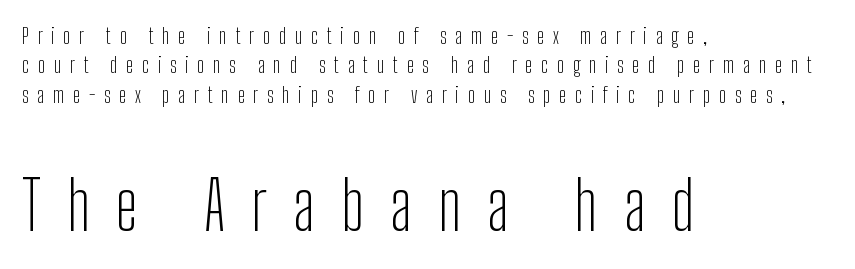
{"serif": "no", "italic": "no", "bold": "no", "weight": "light", "width": "condensed", "stroke_contrast": "low", "x_height": "medium", "monospaced": "no", "underline": "no", "align": "left", "line_spacing": "normal", "line_spacing_ratio": 1.34, "letter_spacing": "wide", "letter_spacing_em": 0.39, "larger_block": "second", "size_ratio": 3.05, "glyph_px": 67}
